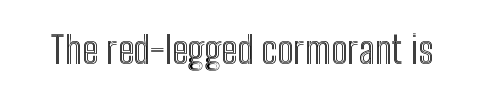
The image shows 38 px condensed type, upright; set normal letter spacing, not underlined; a medium x-height.
